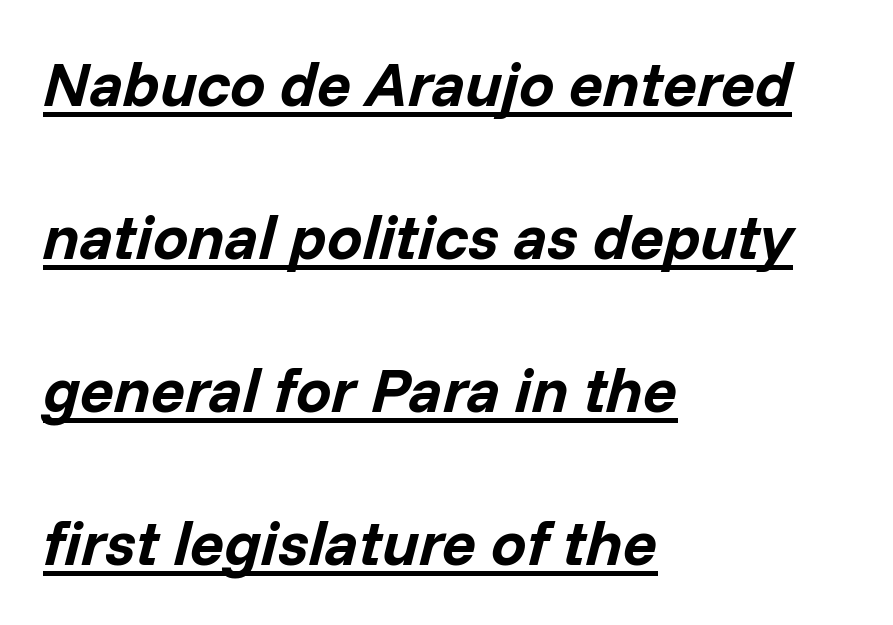
The image shows 63 px bold type, italic (leaning right); set left-aligned, loose line spacing (2.43x), normal letter spacing, underlined; low stroke contrast and a medium x-height.
